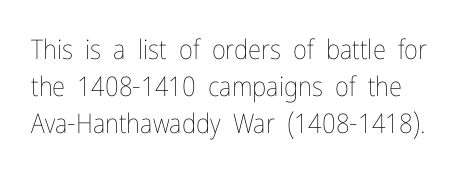
Students, observe: this is what conventionally led text looks like. Rule under the text: the space is simply empty. The letterforms sit shoulder to shoulder at normal distance. The letters look calm and open, with moderate or lighter stems. The lettering holds an erect, upright posture throughout.
